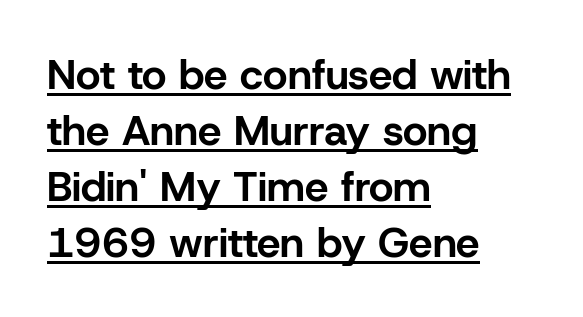
Q: Is the text bold? A: Yes.
Q: Is the text italic (slanted)? A: No, it is upright.
Q: Is the typeface a serif or a sans-serif typeface? A: Sans-serif.
Q: Is the text underlined? A: Yes.
Q: How is the paragraph aligned? A: Left-aligned.
Q: Is the spacing between letters normal or unusually wide? A: Normal.
Q: Is the spacing between lines tight, normal or loose? A: Normal.
Q: Width (condensed, normal, or wide)? A: Normal.
Q: Stroke contrast? A: Low.
Q: x-height? A: Medium.
Q: Monospaced? A: No.
